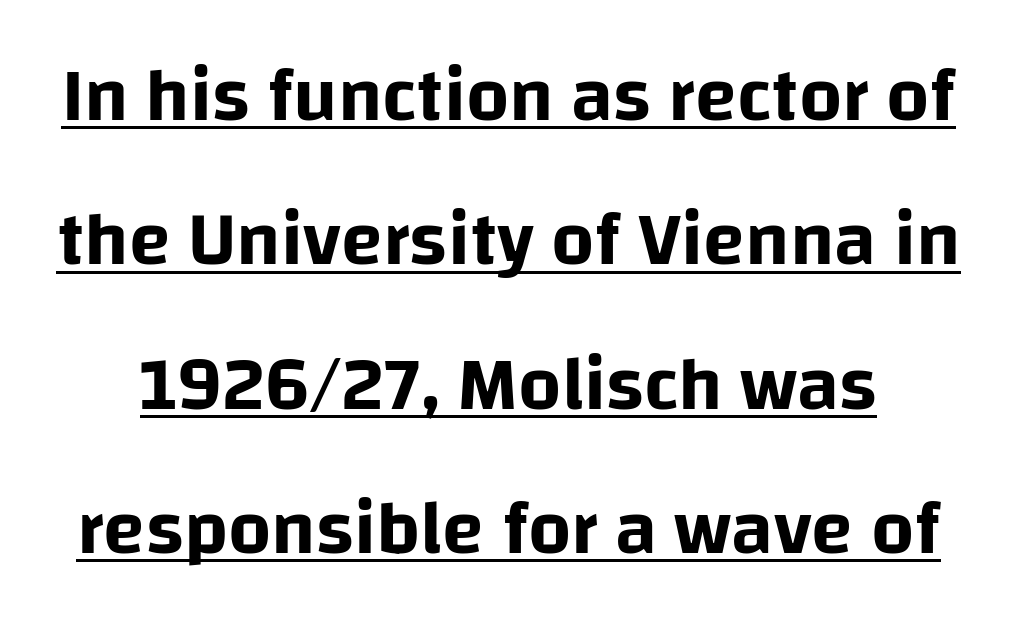
Q: Is the text italic (slanted)? A: No, it is upright.
Q: Is the typeface a serif or a sans-serif typeface? A: Sans-serif.
Q: Is the text underlined? A: Yes.
Q: Is the spacing between letters normal or unusually wide? A: Normal.
Q: Is the spacing between lines tight, normal or loose? A: Loose.
Q: Width (condensed, normal, or wide)? A: Normal.
Q: Stroke contrast? A: Low.
Q: x-height? A: Large.
Q: Monospaced? A: No.
